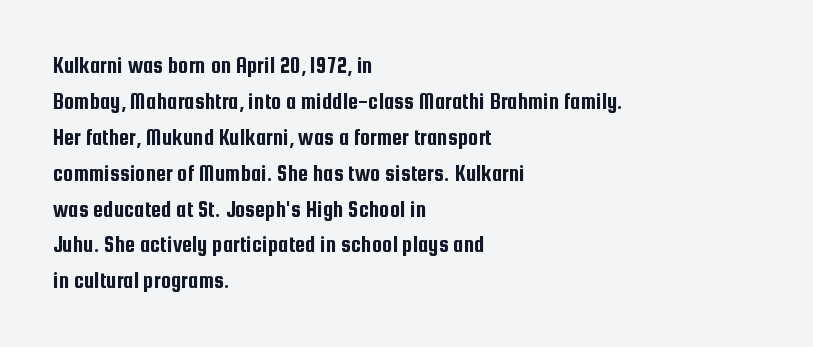
{"italic": "no", "underline": "no", "align": "left", "line_spacing": "normal", "line_spacing_ratio": 1.56, "letter_spacing": "normal", "letter_spacing_em": 0.0, "glyph_px": 23}
